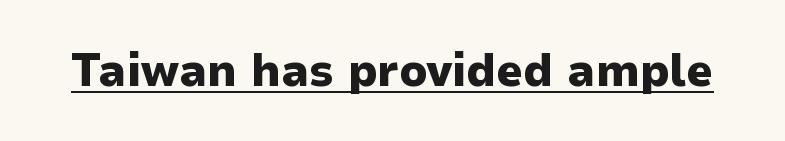
Each letter keeps its own natural width here, so spacing adapts to shape. The rendering shows plain stroke endings on the letterforms — a sans-serif design. Vertical strokes here are truly vertical. Glance below the letters and you will spot a drawn line. Is the letter spacing exaggerated? No — it looks like the ordinary default.
